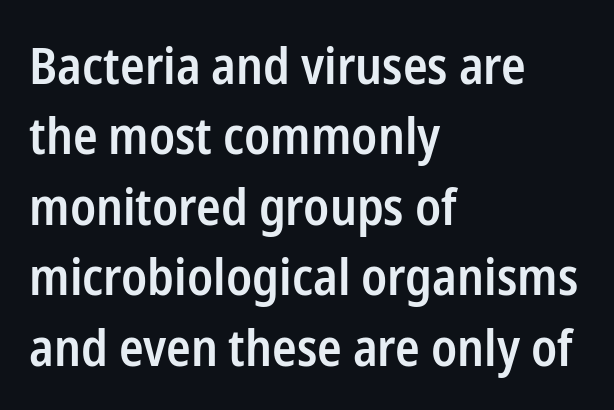
Q: Is the text bold? A: Semi-bold.
Q: Is the text italic (slanted)? A: No, it is upright.
Q: Is the typeface a serif or a sans-serif typeface? A: Sans-serif.
Q: Is the text underlined? A: No.
Q: How is the paragraph aligned? A: Left-aligned.
Q: Is the spacing between letters normal or unusually wide? A: Normal.
Q: Is the spacing between lines tight, normal or loose? A: Normal.
Q: Width (condensed, normal, or wide)? A: Condensed.
Q: Stroke contrast? A: Low.
Q: x-height? A: Medium.
Q: Monospaced? A: No.
